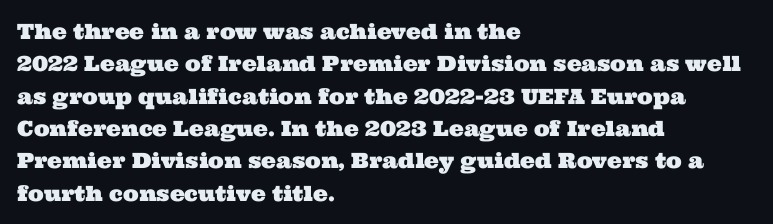
{"underline": "no", "align": "left", "line_spacing": "normal", "line_spacing_ratio": 1.54, "letter_spacing": "normal", "letter_spacing_em": 0.0, "glyph_px": 21}
